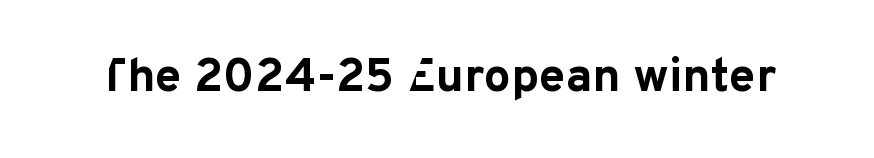
Q: Is the text bold? A: Yes.
Q: Is the text italic (slanted)? A: No, it is upright.
Q: Is the typeface a serif or a sans-serif typeface? A: Sans-serif.
Q: Is the text underlined? A: No.
Q: Is the spacing between letters normal or unusually wide? A: Normal.
Q: Width (condensed, normal, or wide)? A: Normal.
Q: Stroke contrast? A: Low.
Q: x-height? A: Medium.
Q: Monospaced? A: No.
